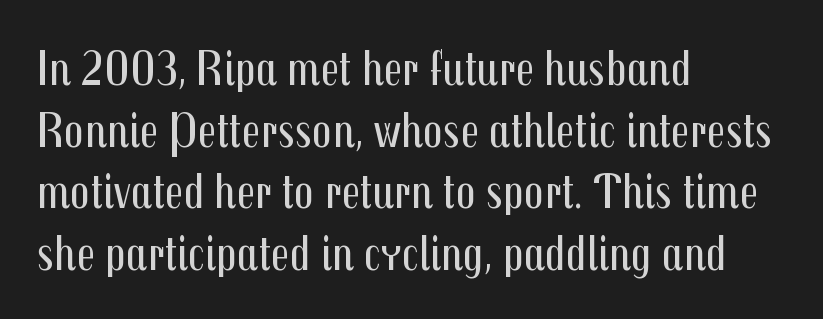
Ascenders rise straight up at ninety degrees. The tracking reads as untouched default to a designer's eye. The letters carry no serifs — their stems end cleanly without finishing strokes. Evenly set lines give the paragraph a standard silhouette.
